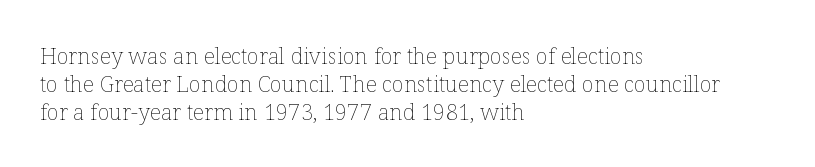
No extra ink here — the face is not bold. Students, observe: this is what conventionally led text looks like. Visually the block forms a straight wall on the left and a jagged coastline on the right. Clear beneath every line of the passage.
